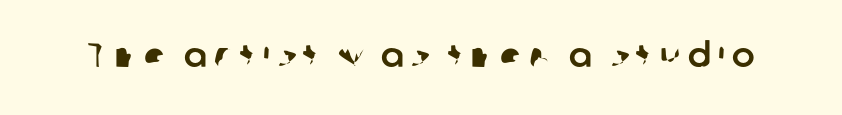
{"serif": "no", "width": "normal", "stroke_contrast": "low", "x_height": "medium", "monospaced": "no", "underline": "no", "letter_spacing": "wide", "letter_spacing_em": 0.22, "glyph_px": 34}
